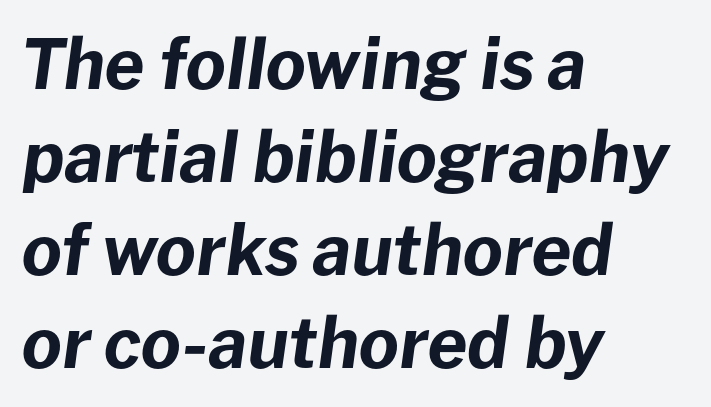
Whoever set this chose a conventional vertical rhythm. Type without underlining. Strong, thick strokes mark this as bold type. Observe the lean: these are italic letterforms. Do the characters align in a grid? No, the font is proportional. Honestly, the letter spacing is just normal — you wouldn't notice it.
